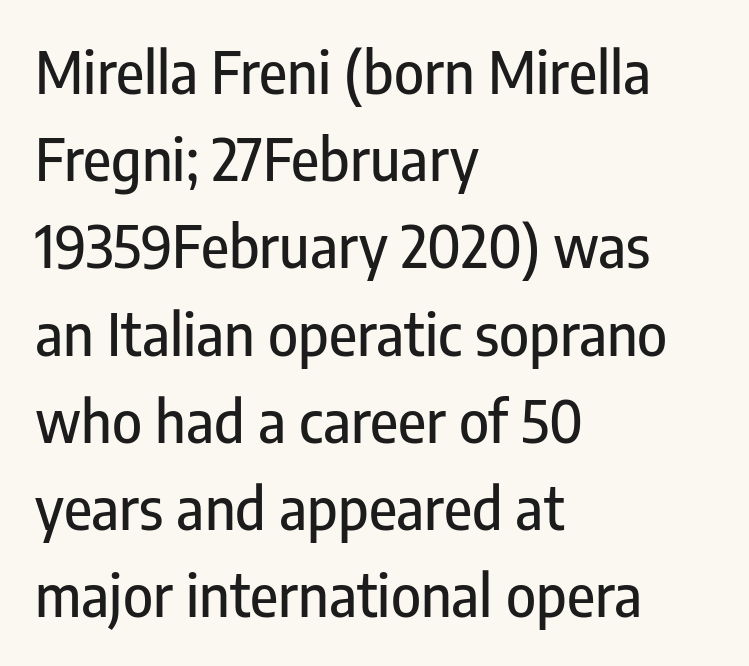
Q: Is the text italic (slanted)? A: No, it is upright.
Q: Is the typeface a serif or a sans-serif typeface? A: Sans-serif.
Q: Is the text underlined? A: No.
Q: How is the paragraph aligned? A: Left-aligned.
Q: Is the spacing between letters normal or unusually wide? A: Normal.
Q: Is the spacing between lines tight, normal or loose? A: Normal.
Q: Width (condensed, normal, or wide)? A: Condensed.
Q: Stroke contrast? A: Low.
Q: x-height? A: Medium.
Q: Monospaced? A: No.
